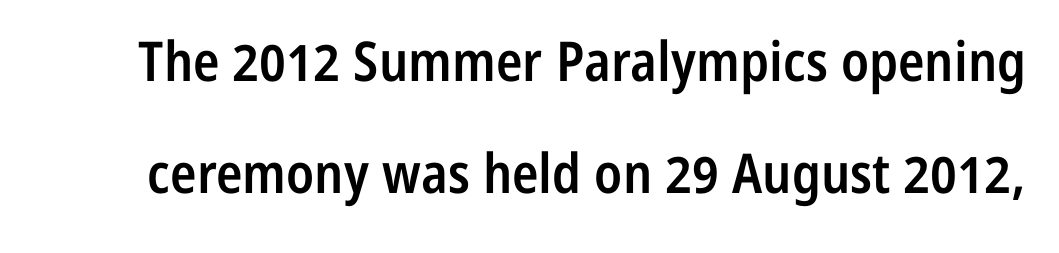
These lines are rendered in a variable-pitch font. This sample uses plain, unmodified letter spacing. The space beneath each line is pristine and unruled. Widely set lines give the paragraph a tall, airy silhouette. Letterform terminals end flat and unadorned throughout the passage.
